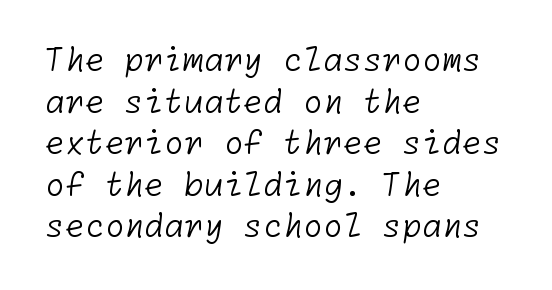
Q: Is the text bold? A: No.
Q: Is the typeface a serif or a sans-serif typeface? A: Sans-serif.
Q: Is the text underlined? A: No.
Q: How is the paragraph aligned? A: Left-aligned.
Q: Is the spacing between letters normal or unusually wide? A: Normal.
Q: Is the spacing between lines tight, normal or loose? A: Normal.
Q: Width (condensed, normal, or wide)? A: Normal.
Q: Stroke contrast? A: Low.
Q: x-height? A: Medium.
